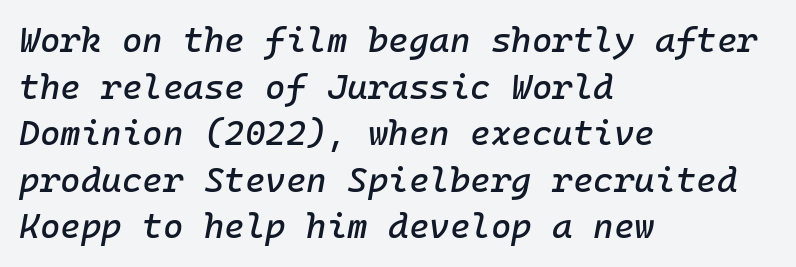
{"italic": "yes", "lean": "right", "slant_degrees": 10, "width": "normal", "stroke_contrast": "low", "x_height": "medium", "underline": "no", "align": "left", "line_spacing": "normal", "line_spacing_ratio": 1.33, "letter_spacing": "normal", "letter_spacing_em": 0.0, "glyph_px": 35}
